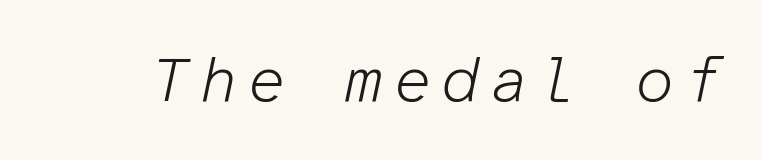
The image shows 62 px light type, italic (leaning right), monospaced; set not underlined; low stroke contrast and a medium x-height.
